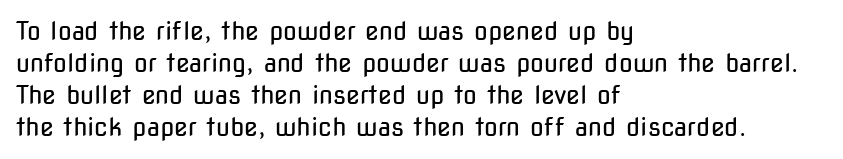
Q: Is the text bold? A: No.
Q: Is the text italic (slanted)? A: No, it is upright.
Q: Is the text underlined? A: No.
Q: How is the paragraph aligned? A: Left-aligned.
Q: Is the spacing between letters normal or unusually wide? A: Normal.
Q: Is the spacing between lines tight, normal or loose? A: Normal.
